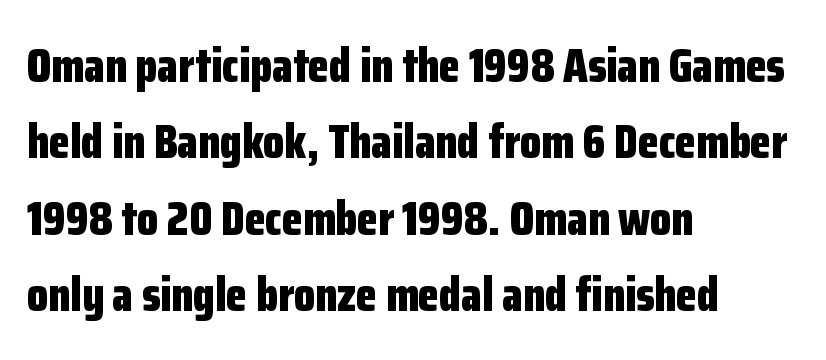
No feet cap the strokes, marking this as sans-serif type. The line-height multiplier appears to be the usual default. This rendering uses left alignment, leaving the right contour irregular. Think of a printed novel: that variable character pitch is what you see here. Letters rest on an invisible, unmarked baseline.
